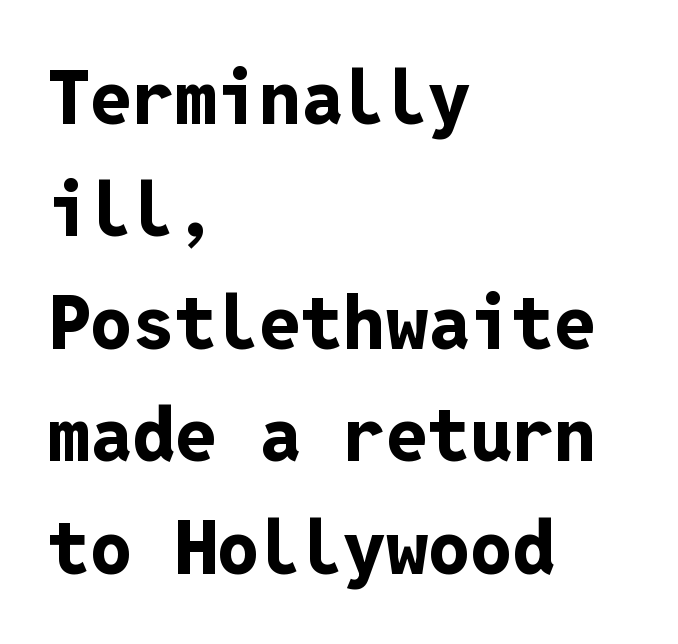
The image shows 75 px bold sans-serif type, upright, monospaced; set left-aligned, normal line spacing (1.5x), normal letter spacing, not underlined; low stroke contrast and a medium x-height.
